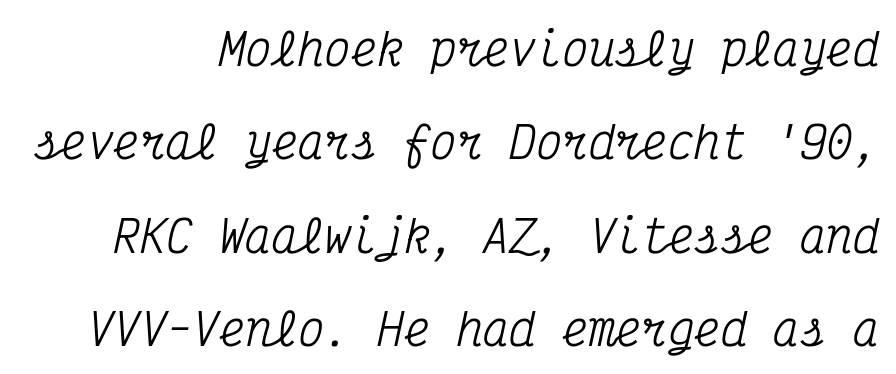
The image shows 44 px condensed serif type, italic (leaning right), monospaced; set loose line spacing (2.12x), normal letter spacing, not underlined; medium stroke contrast and a medium x-height.
